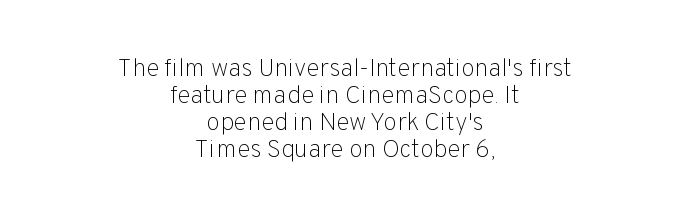
{"italic": "no", "bold": "no", "underline": "no", "align": "center", "line_spacing": "tight", "line_spacing_ratio": 1.08, "letter_spacing": "normal", "letter_spacing_em": 0.0, "glyph_px": 25}
